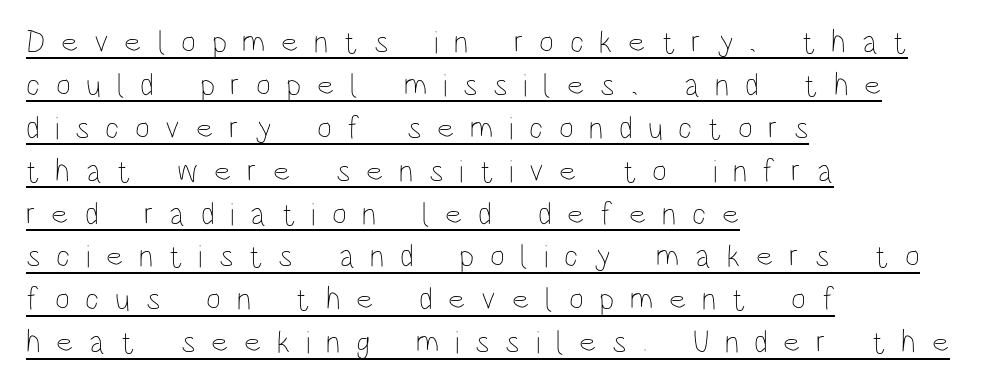
Q: Is the text bold? A: No.
Q: Is the text italic (slanted)? A: No, it is upright.
Q: Is the text underlined? A: Yes.
Q: How is the paragraph aligned? A: Left-aligned.
Q: Is the spacing between letters normal or unusually wide? A: Unusually wide.
Q: Is the spacing between lines tight, normal or loose? A: Normal.
Q: Width (condensed, normal, or wide)? A: Condensed.
Q: Stroke contrast? A: Low.
Q: x-height? A: Large.
Q: Monospaced? A: No.
